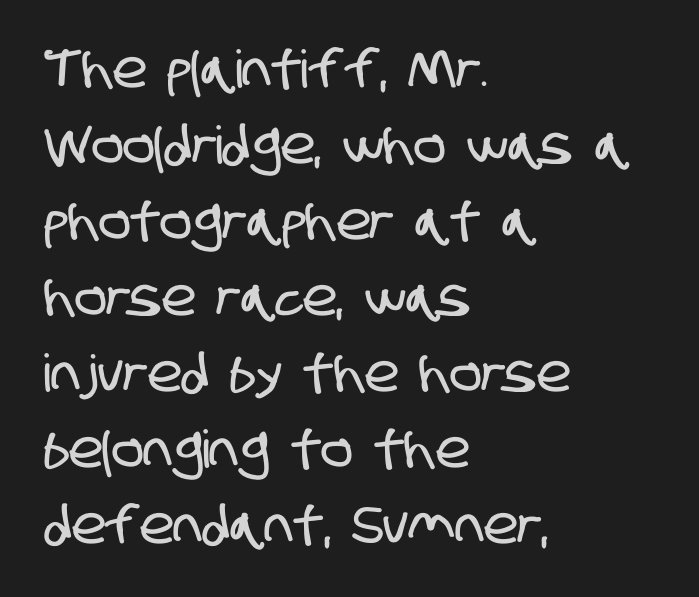
The typesetter chose a ragged-right arrangement here. What stands out about the letter spacing? Nothing — it is the standard amount. Unlike a traditional serif, this face leaves its strokes unadorned. Leading: standard. The words here are not underlined.
